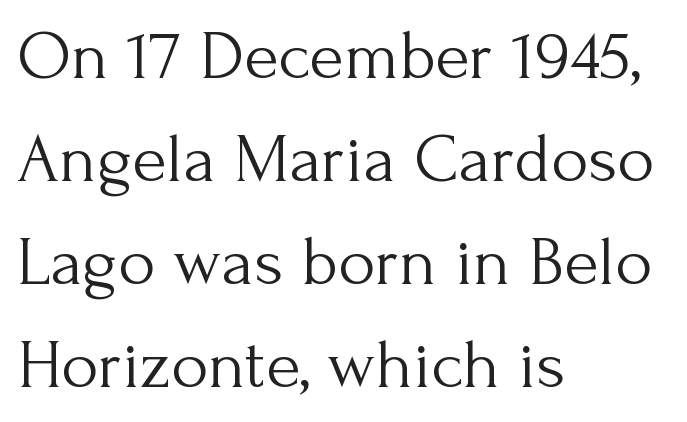
Spacing verdict: proportional, widths tailored to each character. Style check: upright. The strokes carry an ordinary text weight at most. One-word summary of the alignment: left.
